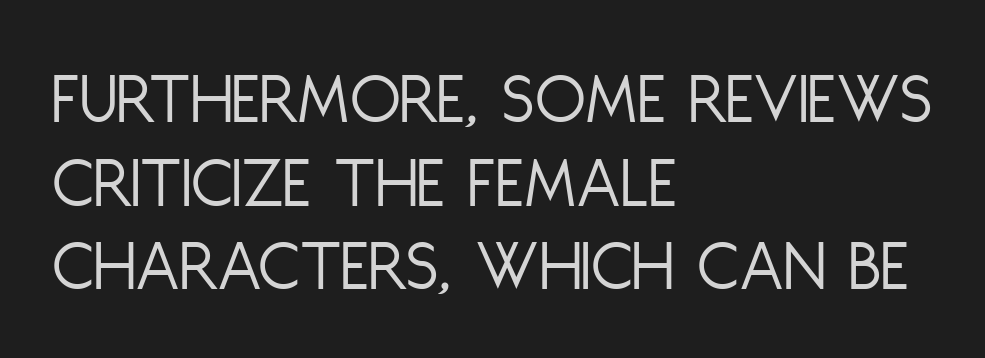
The image shows 74 px light, condensed sans-serif type, upright; set left-aligned, tight line spacing (1.13x), normal letter spacing, not underlined; low stroke contrast and a large x-height.
